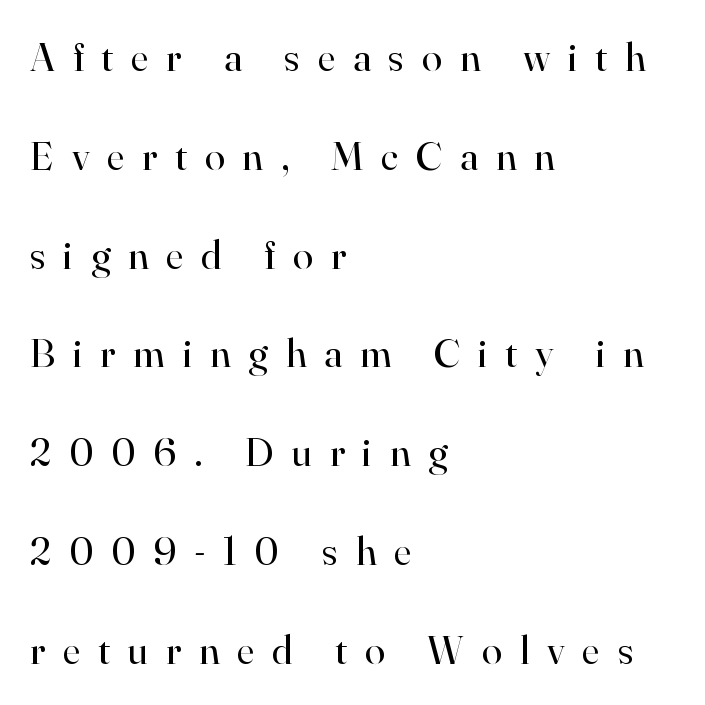
Q: Is the text bold? A: No.
Q: Is the text italic (slanted)? A: No, it is upright.
Q: Is the typeface a serif or a sans-serif typeface? A: Serif.
Q: Is the text underlined? A: No.
Q: How is the paragraph aligned? A: Left-aligned.
Q: Is the spacing between letters normal or unusually wide? A: Unusually wide.
Q: Is the spacing between lines tight, normal or loose? A: Loose.
Q: Width (condensed, normal, or wide)? A: Normal.
Q: Stroke contrast? A: High.
Q: x-height? A: Small.
Q: Monospaced? A: No.
